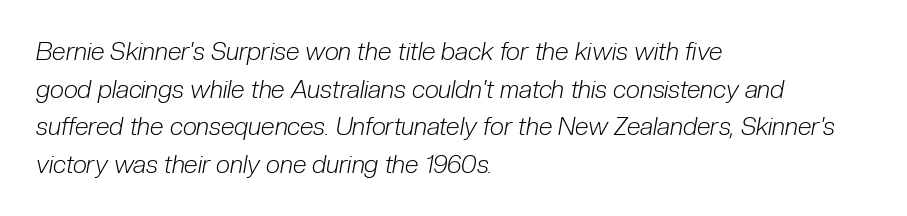
These glyphs show unthickened strokes, regular width or finer. Unmarked baselines from the first word to the last. Does the lettering tilt? It does — this is italic. The typesetter chose a ragged-right arrangement here.
